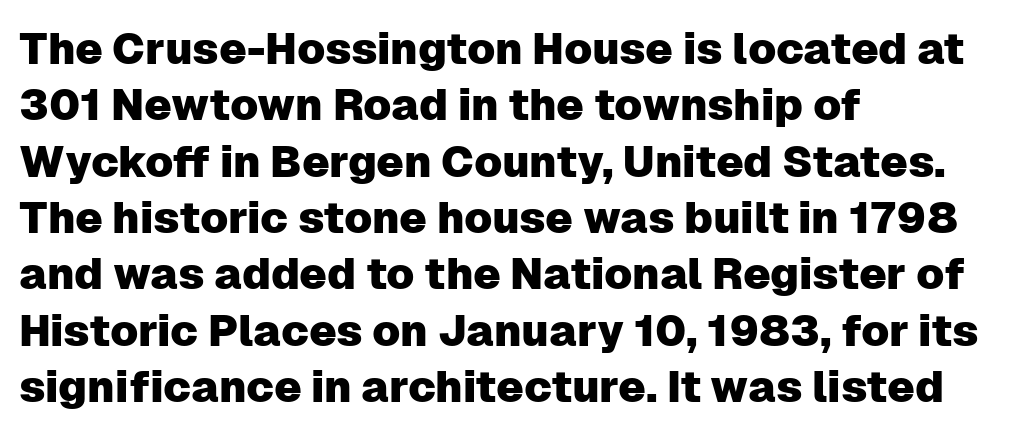
Descenders hang freely into open space. The designer left line spacing at the default. Looks like regular typesetting: each glyph gets only the width it needs. Typographically, this falls in the sans-serif category. If you drew a line through each stem, it would be perfectly vertical. The setting favours the left margin, as ordinary paragraphs usually do.
